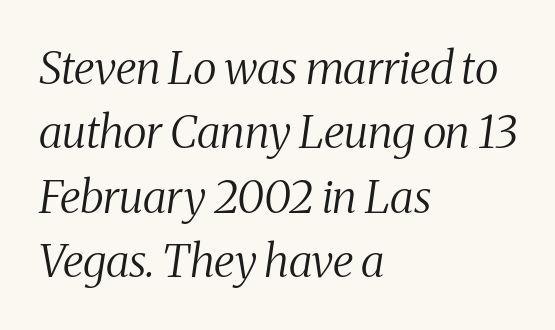
{"serif": "yes", "italic": "yes", "lean": "right", "slant_degrees": 8, "bold": "no", "weight": "regular", "width": "condensed", "stroke_contrast": "medium", "x_height": "medium", "monospaced": "no", "underline": "no", "align": "left", "line_spacing": "normal", "line_spacing_ratio": 1.43, "letter_spacing": "normal", "letter_spacing_em": 0.0, "glyph_px": 45}
